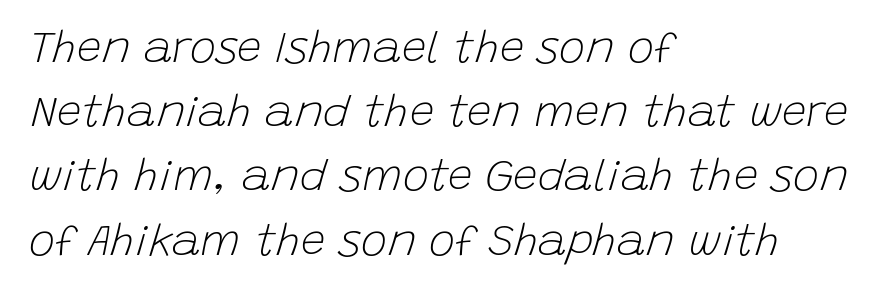
{"italic": "yes", "lean": "right", "slant_degrees": 15, "bold": "no", "weight": "light", "width": "normal", "stroke_contrast": "low", "x_height": "large", "monospaced": "no", "underline": "no", "align": "left", "line_spacing": "normal", "line_spacing_ratio": 1.46, "letter_spacing": "normal", "letter_spacing_em": 0.0, "glyph_px": 44}
